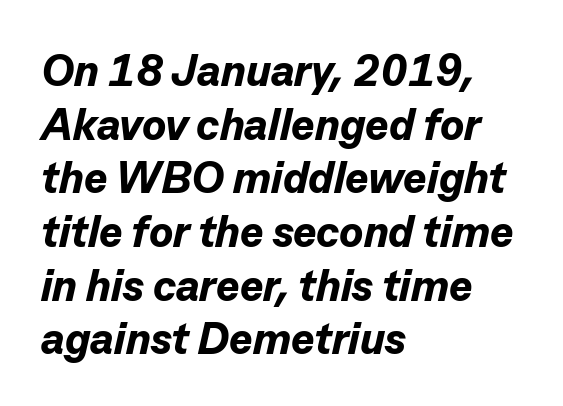
Q: Is the text bold? A: Yes.
Q: Is the text italic (slanted)? A: Yes, it leans right by about 13 degrees.
Q: Is the text underlined? A: No.
Q: How is the paragraph aligned? A: Left-aligned.
Q: Is the spacing between letters normal or unusually wide? A: Normal.
Q: Width (condensed, normal, or wide)? A: Normal.
Q: Stroke contrast? A: Low.
Q: x-height? A: Medium.
Q: Monospaced? A: No.
